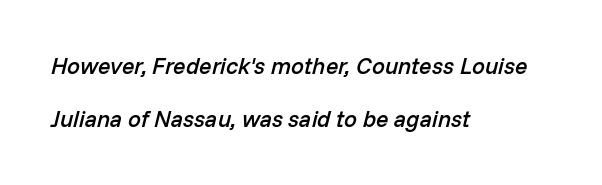
Which margin do the lines hug? The left one — the right edge is uneven. Honestly, the letter spacing is just normal — you wouldn't notice it. The typography opts for an oblique posture over an upright one. No word sits above an underline. Its strokes are somewhat broadened, the hallmark of semibold type.
